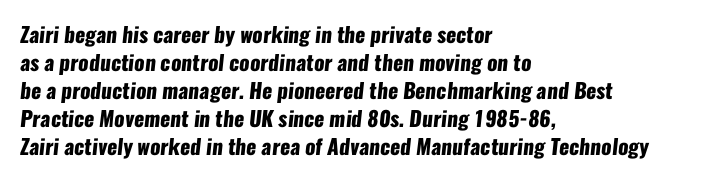
Q: Is the text bold? A: Yes.
Q: Is the text underlined? A: No.
Q: How is the paragraph aligned? A: Left-aligned.
Q: Is the spacing between letters normal or unusually wide? A: Normal.
Q: Is the spacing between lines tight, normal or loose? A: Normal.
